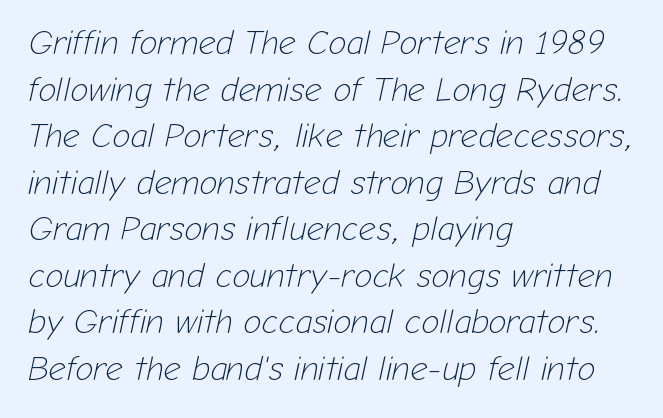
Weight: in the light-to-regular range. The font's italic variant was chosen for this text. The letterforms sit shoulder to shoulder at normal distance. Character widths vary here, with narrow letters taking less room than wide ones. The rendering anchors every line to the left-hand side. Any mark beneath the type? The region is blank.
